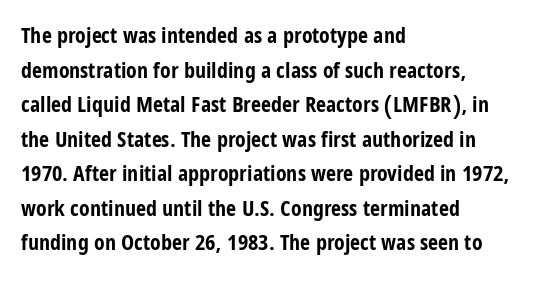
Q: Is the text bold? A: Yes.
Q: Is the text italic (slanted)? A: No, it is upright.
Q: Is the text underlined? A: No.
Q: How is the paragraph aligned? A: Left-aligned.
Q: Is the spacing between letters normal or unusually wide? A: Normal.
Q: Is the spacing between lines tight, normal or loose? A: Normal.
